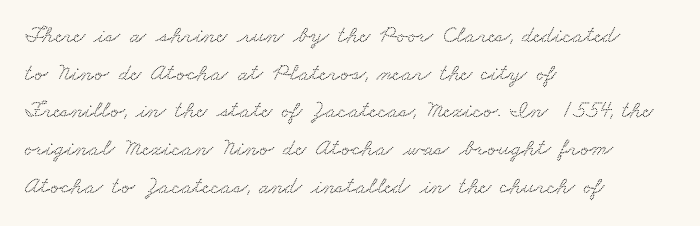
Q: Is the text underlined? A: No.
Q: How is the paragraph aligned? A: Left-aligned.
Q: Is the spacing between letters normal or unusually wide? A: Normal.
Q: Is the spacing between lines tight, normal or loose? A: Normal.
